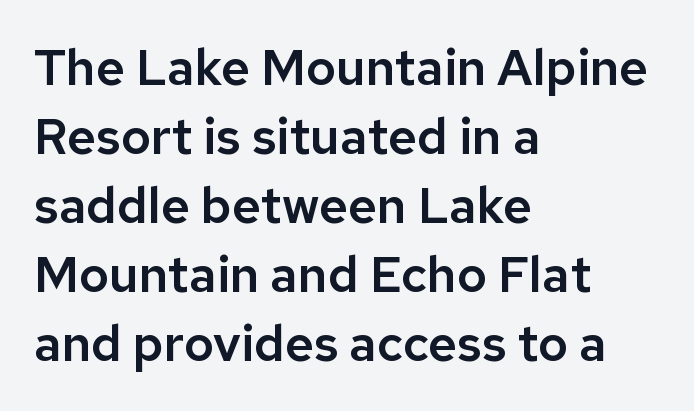
{"serif": "no", "italic": "no", "width": "normal", "stroke_contrast": "low", "x_height": "medium", "monospaced": "no", "underline": "no", "align": "left", "line_spacing": "normal", "line_spacing_ratio": 1.38, "letter_spacing": "normal", "letter_spacing_em": 0.0, "glyph_px": 50}
